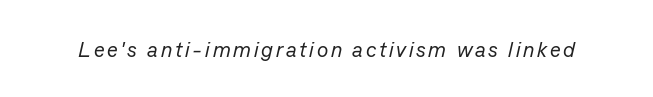
{"italic": "yes", "lean": "right", "slant_degrees": 13, "bold": "no", "underline": "no", "glyph_px": 21}
